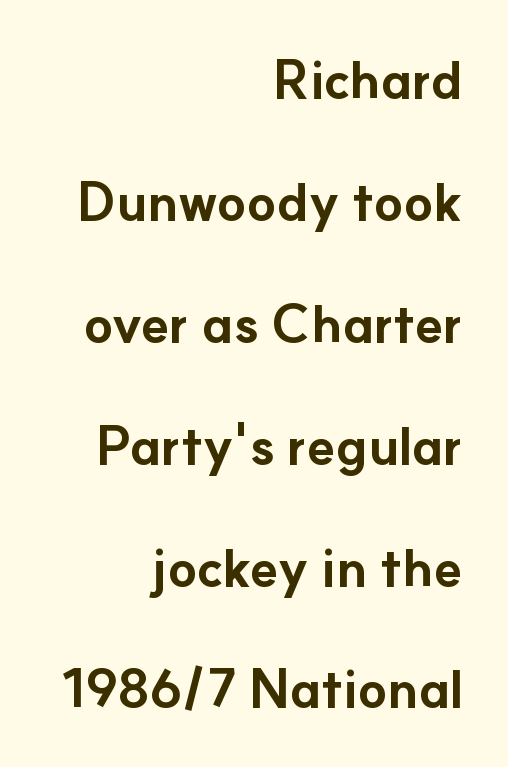
Check under the words: just untouched page. The typesetting leans heavy: a genuine bold. Reading down the column, the eye jumps a long way to each next line. The specimen reads as upright at a glance. No extra tracking has been applied to these lines.
